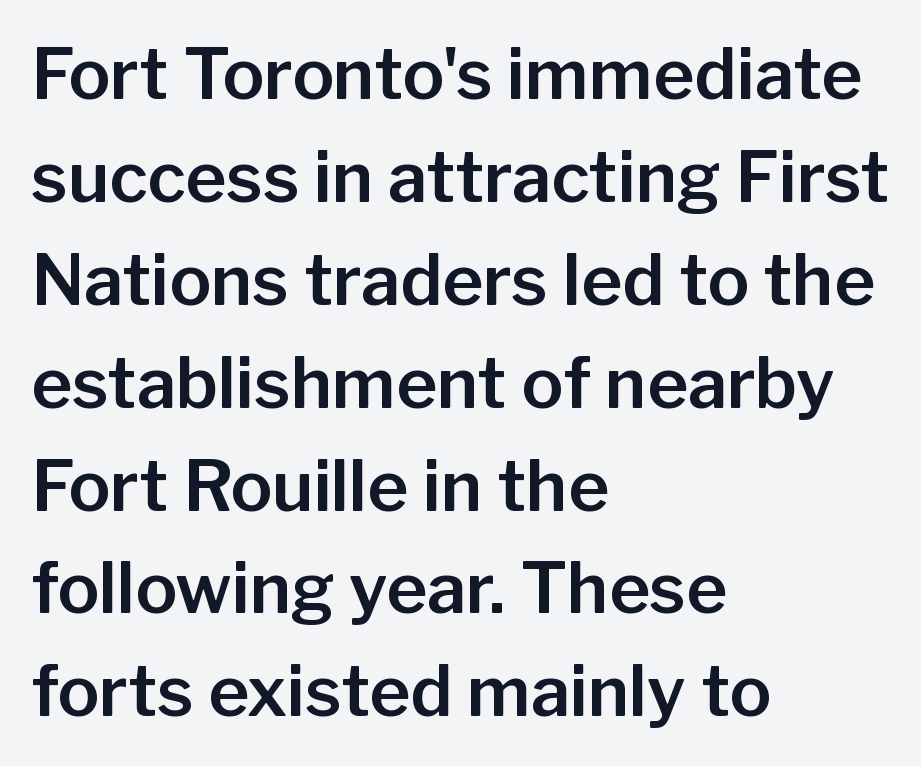
Honestly, there is no underline to notice here at all. Character widths vary here, with narrow letters taking less room than wide ones. This rendering leaves character spacing at its baseline value. Every row of glyphs begins at an identical x-position on the left. Each new line begins a customary step beneath the previous one. I'd call this a sans setting — the letters go barefoot.
